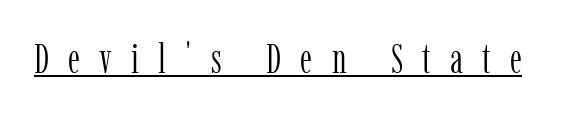
Stroke terminals: seriffed. Counters stay open thanks to moderate or lighter strokes. Rendered with straight, roman letterforms. Has an underline been added? It has. You could not count columns in this text — the font is proportionally spaced.
